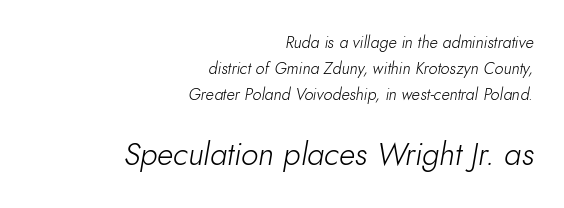
The image shows 31 px light type, italic (leaning right); set right-aligned, normal line spacing (1.61x), normal letter spacing, not underlined; the second (bottom) block is 1.94x larger; low stroke contrast and a small x-height.
